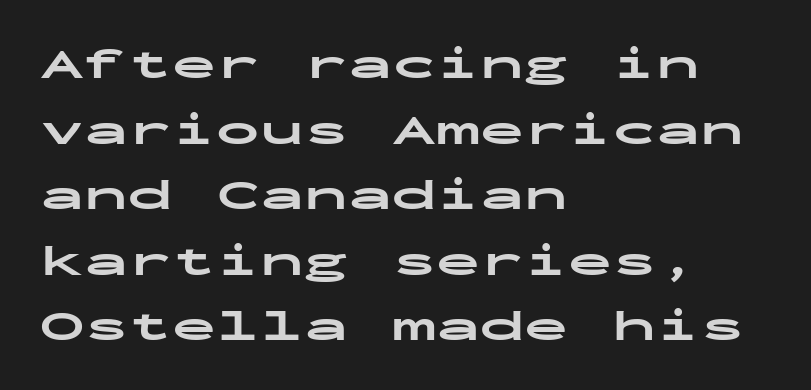
{"serif": "no", "italic": "no", "bold": "yes", "weight": "bold", "width": "wide", "stroke_contrast": "low", "x_height": "medium", "monospaced": "yes", "underline": "no", "align": "left", "line_spacing": "normal", "line_spacing_ratio": 1.49, "letter_spacing": "normal", "letter_spacing_em": 0.0, "glyph_px": 44}
